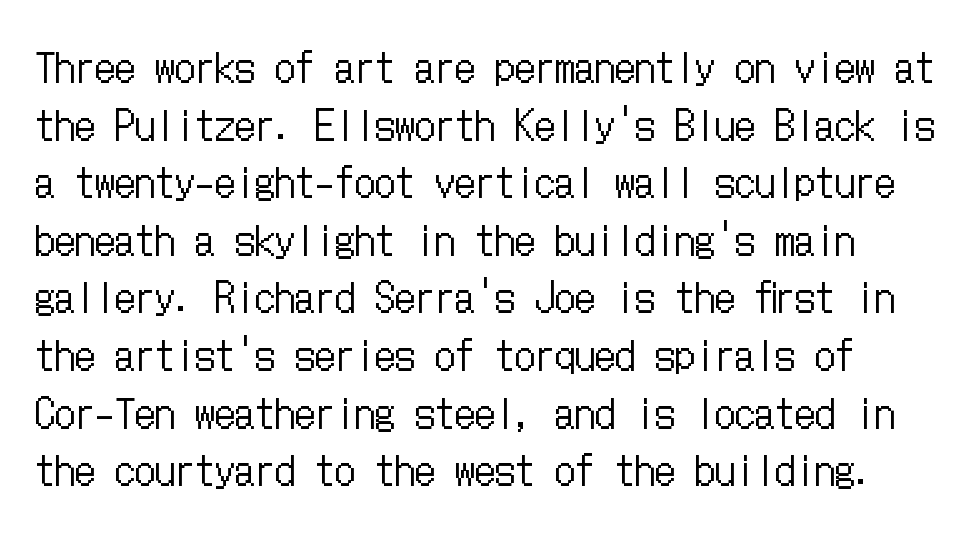
The image shows 40 px regular-weight, condensed type, upright; set normal line spacing (1.44x), normal letter spacing, not underlined; low stroke contrast and a medium x-height.
